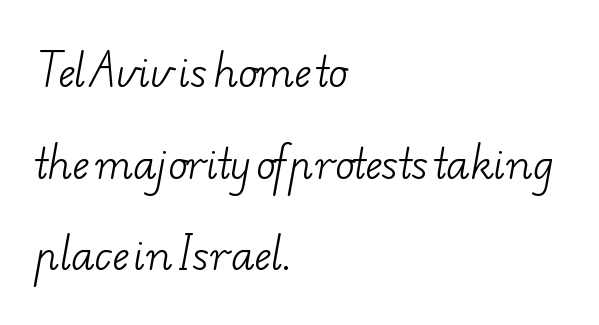
{"serif": "yes", "bold": "no", "weight": "light", "width": "wide", "stroke_contrast": "low", "x_height": "small", "monospaced": "no", "underline": "no", "align": "left", "line_spacing": "loose", "line_spacing_ratio": 2.29, "letter_spacing": "normal", "letter_spacing_em": 0.0, "glyph_px": 40}
